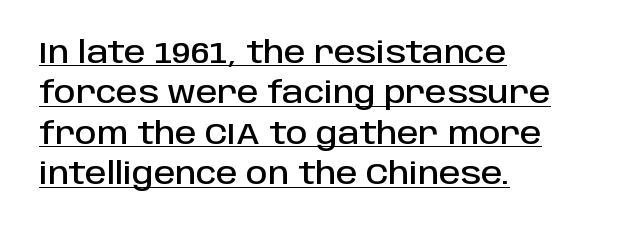
Q: Is the text italic (slanted)? A: No, it is upright.
Q: Is the typeface a serif or a sans-serif typeface? A: Sans-serif.
Q: Is the text underlined? A: Yes.
Q: How is the paragraph aligned? A: Left-aligned.
Q: Is the spacing between letters normal or unusually wide? A: Normal.
Q: Is the spacing between lines tight, normal or loose? A: Normal.
Q: Width (condensed, normal, or wide)? A: Normal.
Q: Stroke contrast? A: Low.
Q: x-height? A: Large.
Q: Monospaced? A: No.
